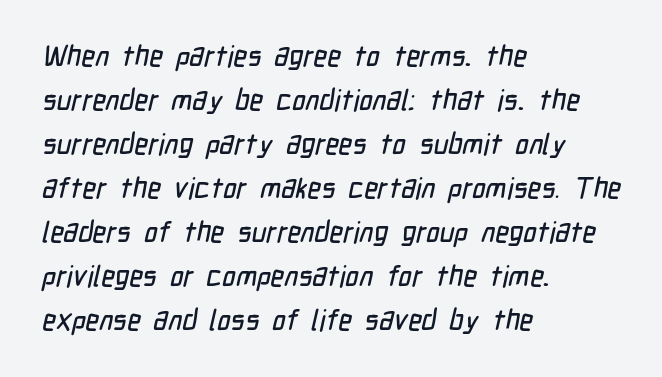
Q: Is the typeface a serif or a sans-serif typeface? A: Sans-serif.
Q: Is the text underlined? A: No.
Q: How is the paragraph aligned? A: Left-aligned.
Q: Is the spacing between letters normal or unusually wide? A: Normal.
Q: Is the spacing between lines tight, normal or loose? A: Normal.
Q: Width (condensed, normal, or wide)? A: Condensed.
Q: Stroke contrast? A: Low.
Q: x-height? A: Medium.
Q: Monospaced? A: No.
